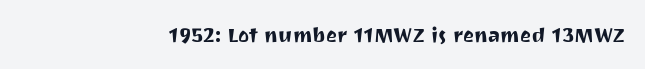
Every character sits straight up, as roman type does. The string is rendered with underlining switched off. Students, note that the glyphs here touch the page at normal intervals.
